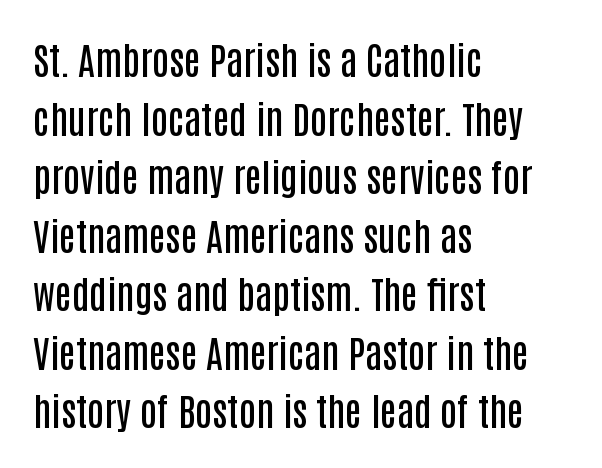
The letters sit at their default tracking, neither squeezed nor spread. Each row of text sits above clean, open space. A typesetter would label this face a sans. Varying glyph widths throughout — classic text-font behaviour. Leftover space on each line is placed entirely after the last word. Compared with typical paragraphs, the rows here are spaced about the same.
